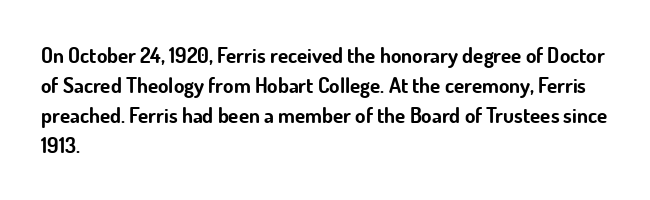
{"italic": "no", "bold": "yes", "underline": "no", "align": "left", "line_spacing": "normal", "line_spacing_ratio": 1.43, "letter_spacing": "normal", "letter_spacing_em": 0.0, "glyph_px": 21}
